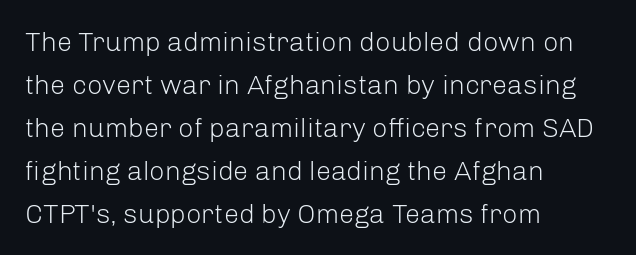
Q: Is the text bold? A: No.
Q: Is the text italic (slanted)? A: No, it is upright.
Q: Is the text underlined? A: No.
Q: How is the paragraph aligned? A: Left-aligned.
Q: Is the spacing between letters normal or unusually wide? A: Normal.
Q: Is the spacing between lines tight, normal or loose? A: Normal.
